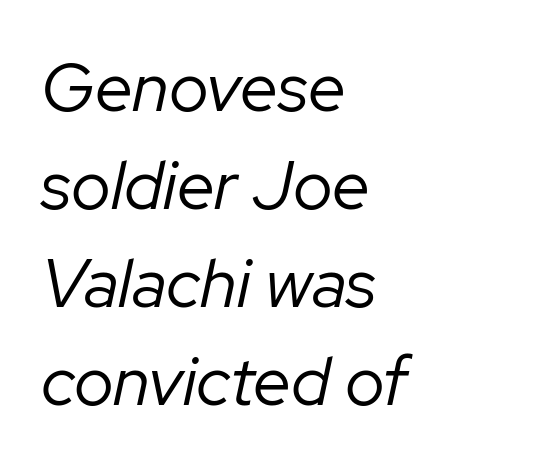
Q: Is the text bold? A: No.
Q: Is the text italic (slanted)? A: Yes, it leans right by about 12 degrees.
Q: Is the text underlined? A: No.
Q: How is the paragraph aligned? A: Left-aligned.
Q: Is the spacing between letters normal or unusually wide? A: Normal.
Q: Is the spacing between lines tight, normal or loose? A: Normal.
Q: Width (condensed, normal, or wide)? A: Normal.
Q: Stroke contrast? A: Low.
Q: x-height? A: Medium.
Q: Monospaced? A: No.
